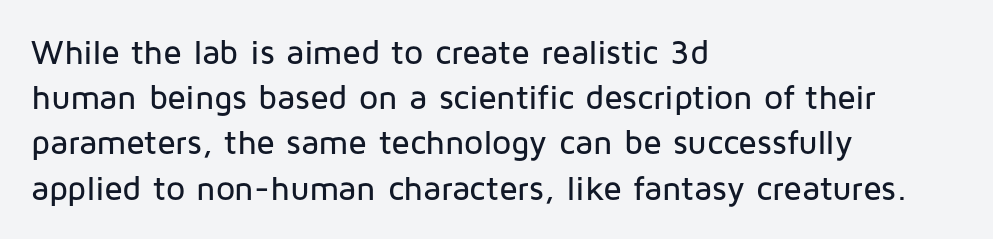
Q: Is the text italic (slanted)? A: No, it is upright.
Q: Is the typeface a serif or a sans-serif typeface? A: Sans-serif.
Q: Is the text underlined? A: No.
Q: How is the paragraph aligned? A: Left-aligned.
Q: Is the spacing between letters normal or unusually wide? A: Normal.
Q: Is the spacing between lines tight, normal or loose? A: Normal.
Q: Width (condensed, normal, or wide)? A: Normal.
Q: Stroke contrast? A: Low.
Q: x-height? A: Medium.
Q: Monospaced? A: No.
